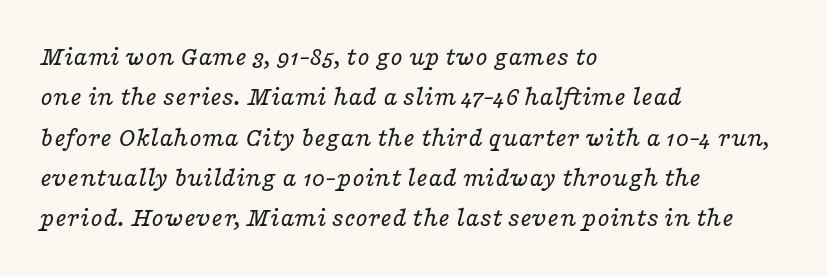
The image shows 28 px regular-weight, wide serif type, italic (leaning right); set left-aligned, normal line spacing (1.44x), normal letter spacing, not underlined; low stroke contrast and a medium x-height.
